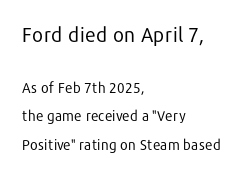
This sample uses plain, unmodified letter spacing. Descenders are the only things crossing below the line. Stem width sits at or under what a default text font uses. These lines stack with their left ends in a neat column.
